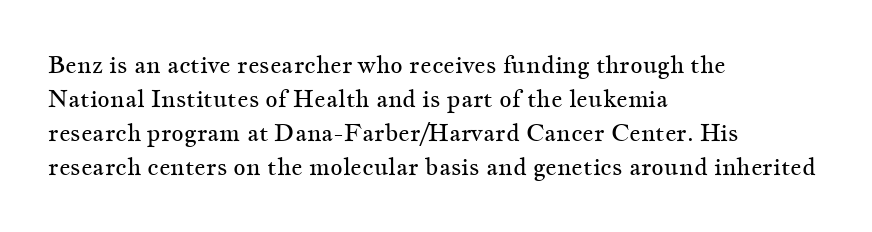
{"italic": "no", "bold": "no", "underline": "no", "align": "left", "line_spacing": "normal", "line_spacing_ratio": 1.42, "letter_spacing": "normal", "letter_spacing_em": 0.0, "glyph_px": 24}
